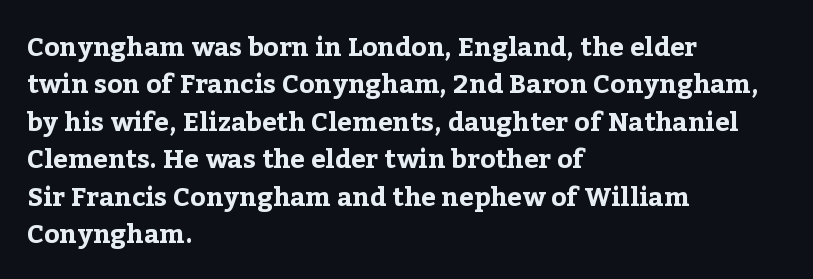
Q: Is the text bold? A: Yes.
Q: Is the text italic (slanted)? A: No, it is upright.
Q: Is the text underlined? A: No.
Q: How is the paragraph aligned? A: Left-aligned.
Q: Is the spacing between letters normal or unusually wide? A: Normal.
Q: Is the spacing between lines tight, normal or loose? A: Normal.
